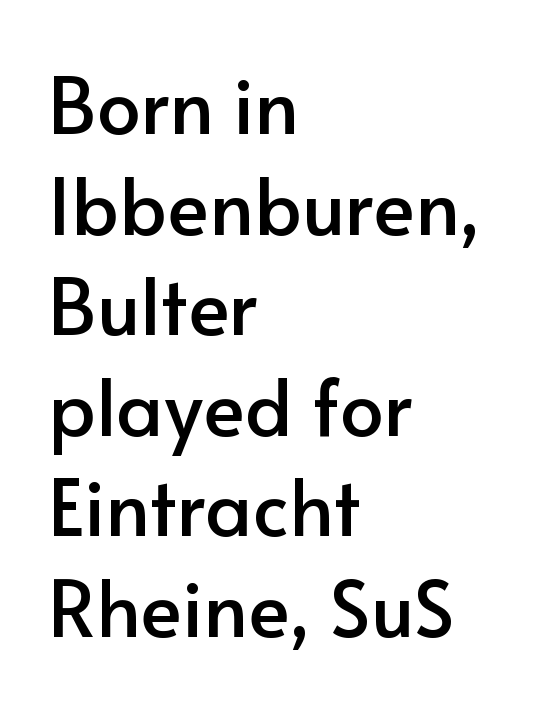
The image shows 78 px sans-serif type, upright; set left-aligned, normal line spacing (1.29x), normal letter spacing, not underlined; low stroke contrast and a small x-height.
